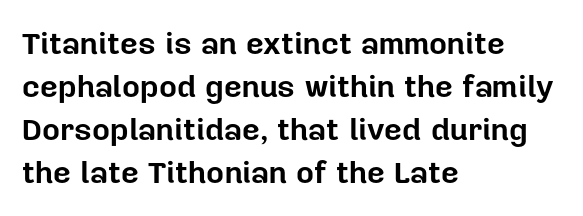
In terms of letterspacing, this is plain default setting. The rendering uses natural spacing where letterforms have individual widths. This sample uses a sans-serif face. No word sits above an underline. This is the regular roman posture of the typeface. All the whitespace from short lines collects on the right.
